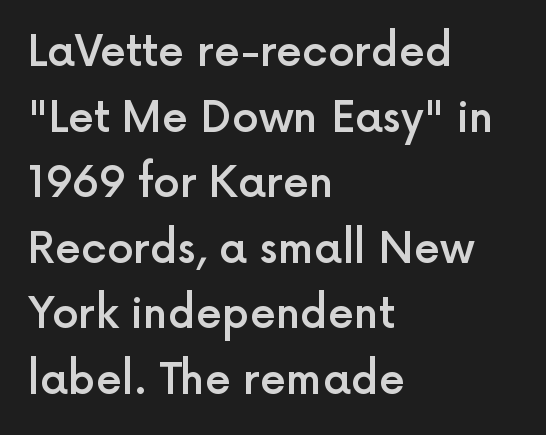
{"serif": "no", "italic": "no", "bold": "semi", "weight": "semibold", "width": "normal", "x_height": "medium", "monospaced": "no", "underline": "no", "align": "left", "line_spacing": "normal", "line_spacing_ratio": 1.56, "letter_spacing": "normal", "letter_spacing_em": 0.0, "glyph_px": 42}
